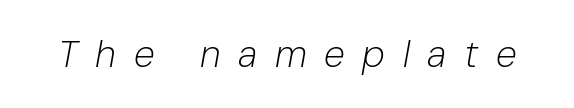
The image shows 38 px light type, italic (leaning right); set unusually wide letter spacing (+0.46 em), not underlined; low stroke contrast and a medium x-height.
